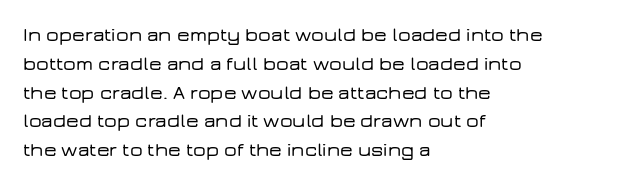
{"italic": "no", "underline": "no", "align": "left", "line_spacing": "normal", "line_spacing_ratio": 1.44, "letter_spacing": "normal", "letter_spacing_em": 0.0, "glyph_px": 20}
